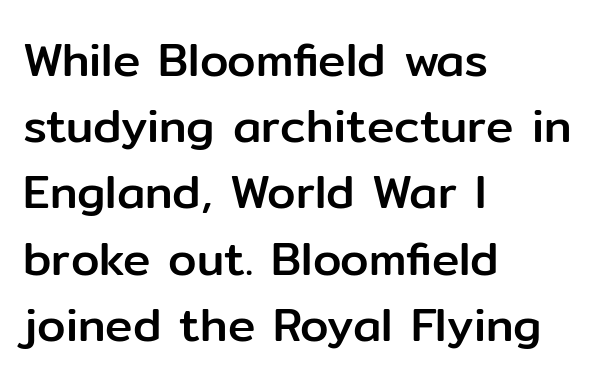
{"serif": "no", "italic": "no", "width": "normal", "stroke_contrast": "low", "x_height": "medium", "monospaced": "no", "underline": "no", "align": "left", "line_spacing": "normal", "line_spacing_ratio": 1.44, "letter_spacing": "normal", "letter_spacing_em": 0.0, "glyph_px": 46}
